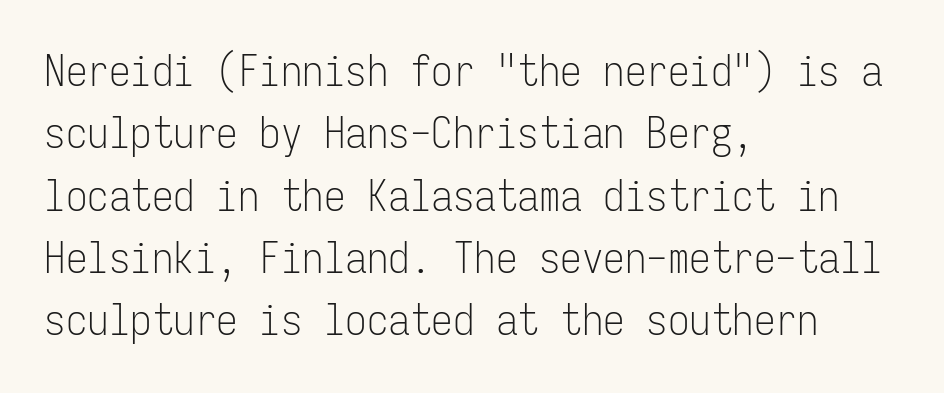
Q: Is the text bold? A: No.
Q: Is the text italic (slanted)? A: No, it is upright.
Q: Is the typeface a serif or a sans-serif typeface? A: Sans-serif.
Q: Is the text underlined? A: No.
Q: How is the paragraph aligned? A: Left-aligned.
Q: Is the spacing between letters normal or unusually wide? A: Normal.
Q: Is the spacing between lines tight, normal or loose? A: Normal.
Q: Width (condensed, normal, or wide)? A: Condensed.
Q: Stroke contrast? A: Low.
Q: x-height? A: Medium.
Q: Monospaced? A: Yes.
